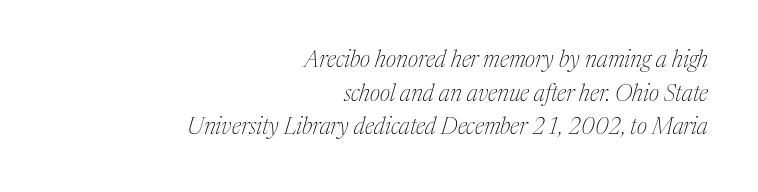
The image shows 23 px text type, italic (leaning right); set right-aligned, normal line spacing (1.46x), normal letter spacing, not underlined.
